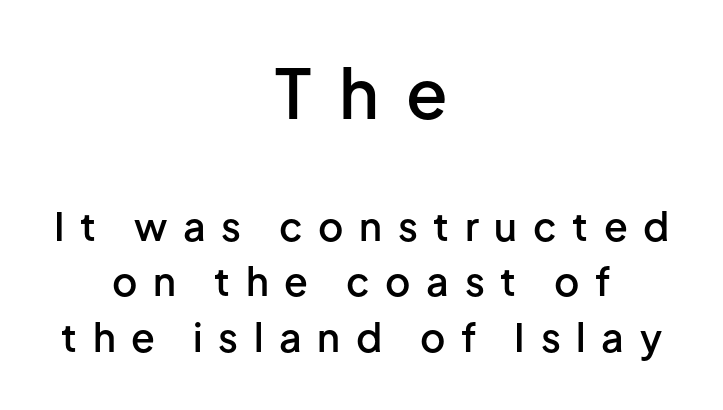
The image shows 68 px semibold sans-serif type, upright; set centered, normal line spacing (1.43x), unusually wide letter spacing (+0.4 em), not underlined; the first (top) block is 1.74x larger; low stroke contrast and a medium x-height.
